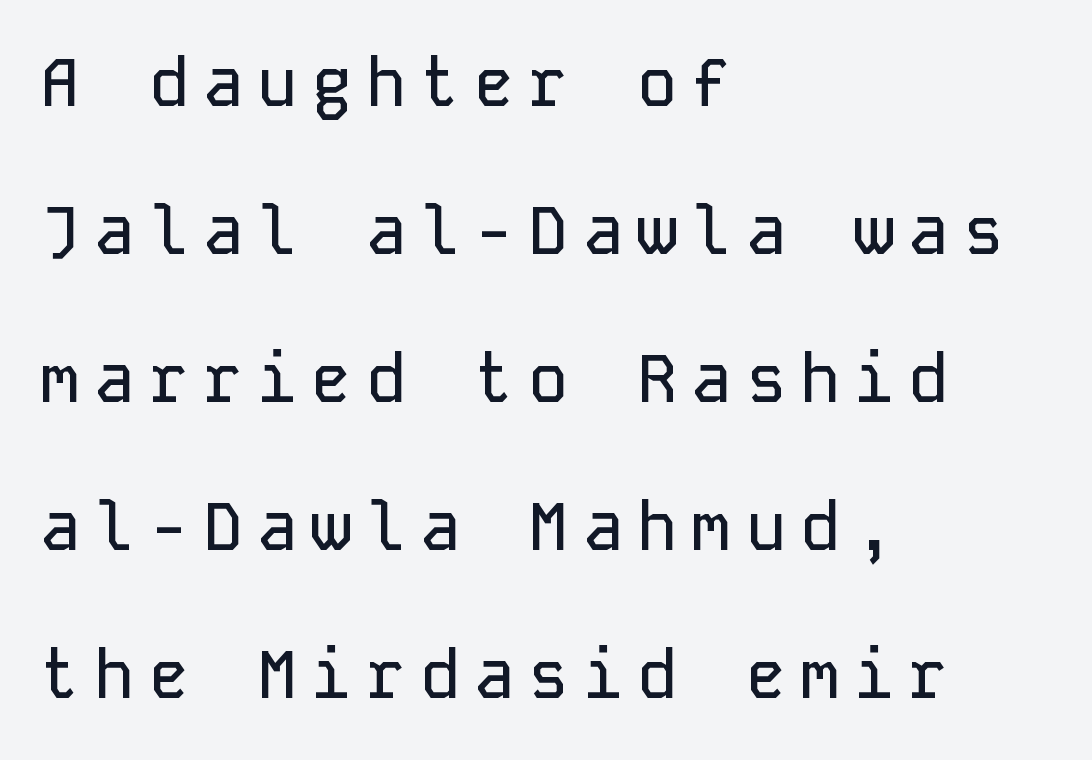
Q: Is the text italic (slanted)? A: No, it is upright.
Q: Is the typeface a serif or a sans-serif typeface? A: Sans-serif.
Q: Is the text underlined? A: No.
Q: How is the paragraph aligned? A: Left-aligned.
Q: Is the spacing between letters normal or unusually wide? A: Unusually wide.
Q: Is the spacing between lines tight, normal or loose? A: Loose.
Q: Width (condensed, normal, or wide)? A: Normal.
Q: Stroke contrast? A: Low.
Q: x-height? A: Medium.
Q: Monospaced? A: Yes.
